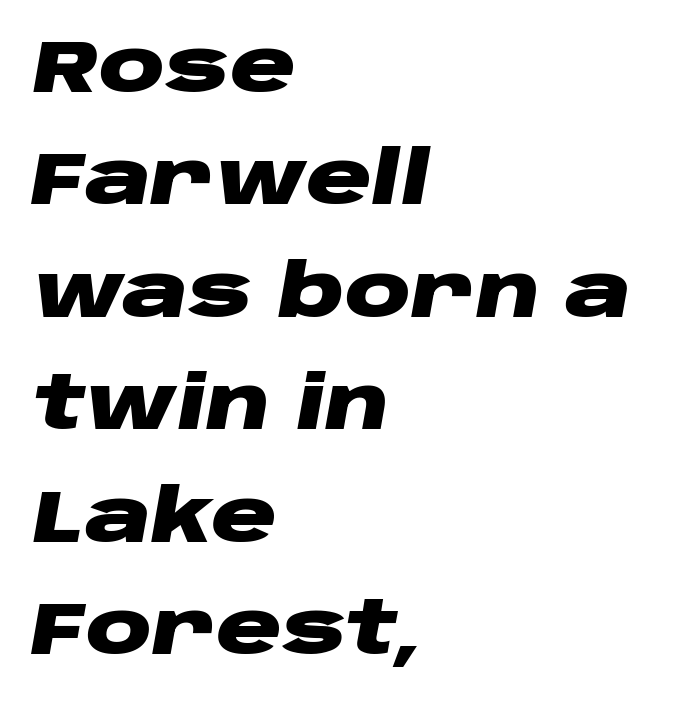
{"italic": "yes", "lean": "right", "slant_degrees": 10, "bold": "yes", "weight": "heavy", "width": "wide", "stroke_contrast": "low", "x_height": "large", "monospaced": "no", "underline": "no", "align": "left", "line_spacing": "normal", "line_spacing_ratio": 1.54, "letter_spacing": "normal", "letter_spacing_em": 0.0, "glyph_px": 73}
